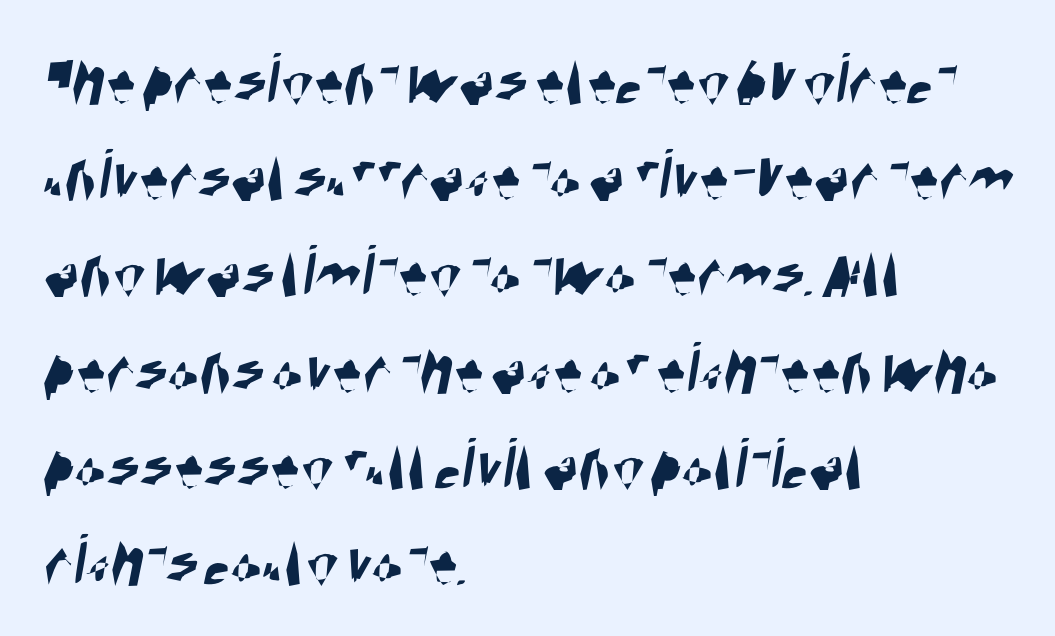
{"serif": "no", "width": "condensed", "stroke_contrast": "high", "x_height": "large", "monospaced": "no", "underline": "no", "align": "left", "line_spacing": "normal", "line_spacing_ratio": 1.3, "letter_spacing": "normal", "letter_spacing_em": 0.0, "glyph_px": 74}
